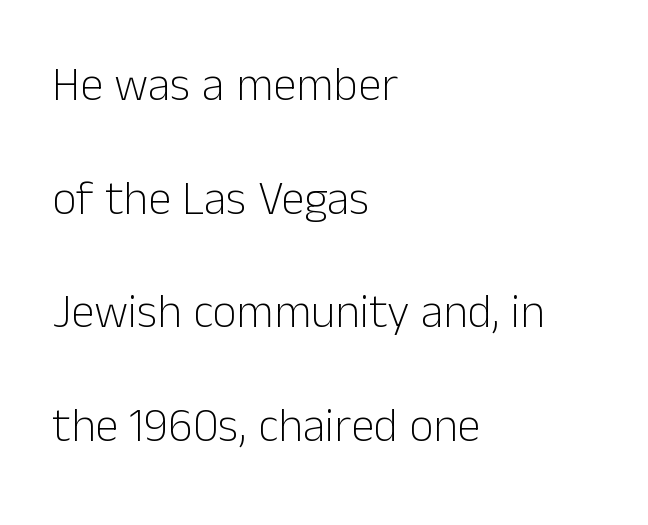
{"serif": "no", "italic": "no", "bold": "no", "weight": "light", "width": "normal", "stroke_contrast": "low", "x_height": "medium", "monospaced": "no", "underline": "no", "align": "left", "line_spacing": "loose", "line_spacing_ratio": 2.42, "letter_spacing": "normal", "letter_spacing_em": 0.0, "glyph_px": 47}
